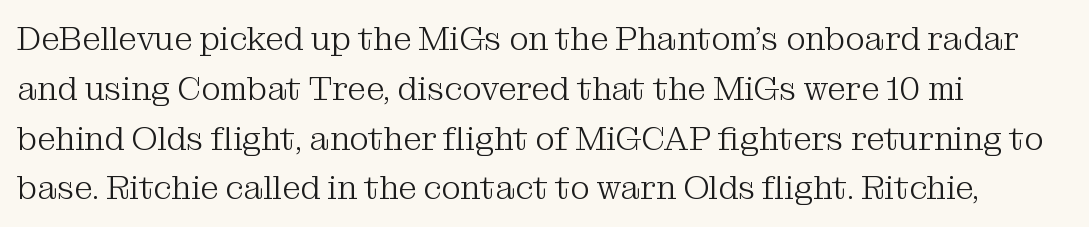
Q: Is the text bold? A: No.
Q: Is the text italic (slanted)? A: No, it is upright.
Q: Is the typeface a serif or a sans-serif typeface? A: Serif.
Q: Is the text underlined? A: No.
Q: How is the paragraph aligned? A: Left-aligned.
Q: Is the spacing between letters normal or unusually wide? A: Normal.
Q: Is the spacing between lines tight, normal or loose? A: Normal.
Q: Width (condensed, normal, or wide)? A: Normal.
Q: Stroke contrast? A: Medium.
Q: x-height? A: Medium.
Q: Monospaced? A: No.
